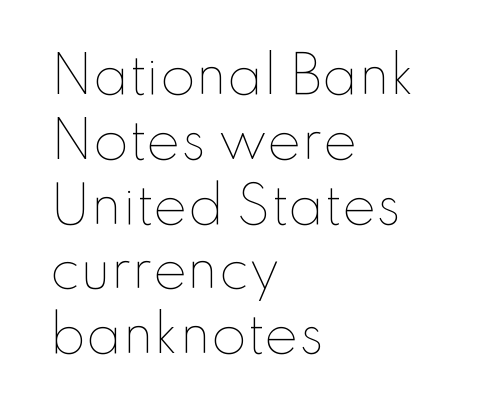
Q: Is the text bold? A: No.
Q: Is the text italic (slanted)? A: No, it is upright.
Q: Is the text underlined? A: No.
Q: How is the paragraph aligned? A: Left-aligned.
Q: Is the spacing between letters normal or unusually wide? A: Normal.
Q: Is the spacing between lines tight, normal or loose? A: Normal.
Q: Width (condensed, normal, or wide)? A: Normal.
Q: Stroke contrast? A: Low.
Q: x-height? A: Small.
Q: Monospaced? A: No.
